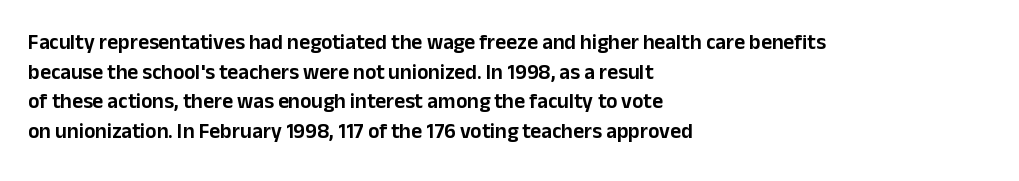
The image shows 21 px text type, upright; set left-aligned, normal line spacing (1.41x), normal letter spacing, not underlined.
